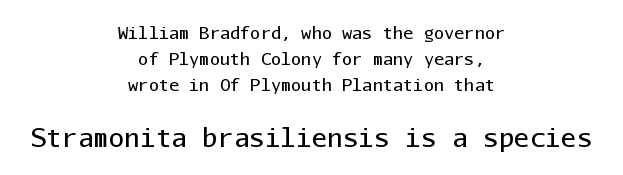
Bold? No — there's no thickening of the strokes. The rows are spaced the way most documents space them. What stands out about the letter spacing? Nothing — it is the standard amount. The words here are not underlined. Larger block? The one below; the one above is distinctly smaller.
